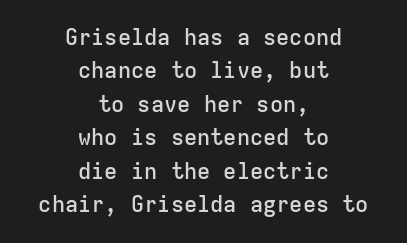
Does the lettering tilt? It doesn't — this is upright. The baseline area is clear. One glance says typical: line gaps are just what's usual. Look at the stroke-to-counter ratio: somewhat heavy, a semibold. Compared with typical body copy, the letter spacing here is the same. The whitespace from short lines is split evenly between both sides.
